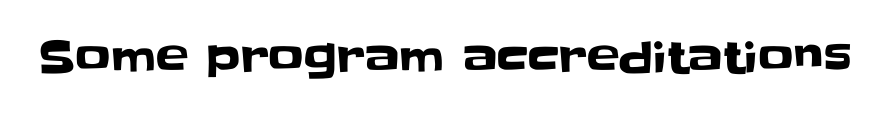
Each word holds together tightly as a unit, with standard inter-letter gaps. A typesetter would call this proportional, since set widths differ per character. Quick note: not italic, upright. The glyphs in this specimen are sans serif.
